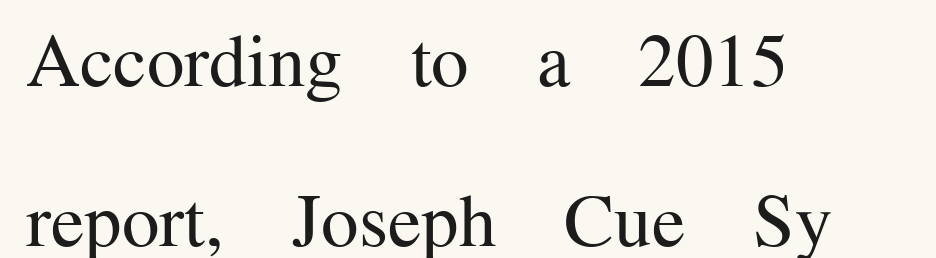
The image shows 75 px regular-weight serif type, upright; set left-aligned, loose line spacing (2.14x), normal letter spacing, not underlined; medium stroke contrast and a medium x-height.
